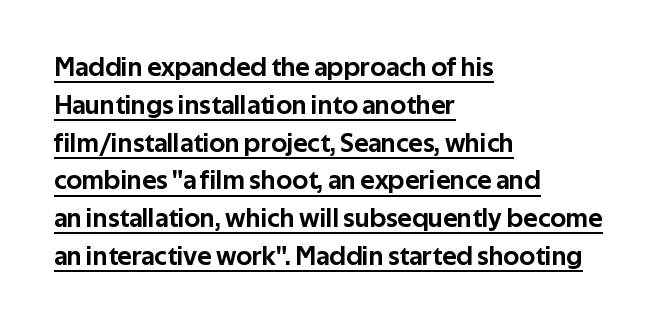
Q: Is the text italic (slanted)? A: No, it is upright.
Q: Is the text underlined? A: Yes.
Q: How is the paragraph aligned? A: Left-aligned.
Q: Is the spacing between letters normal or unusually wide? A: Normal.
Q: Is the spacing between lines tight, normal or loose? A: Normal.
